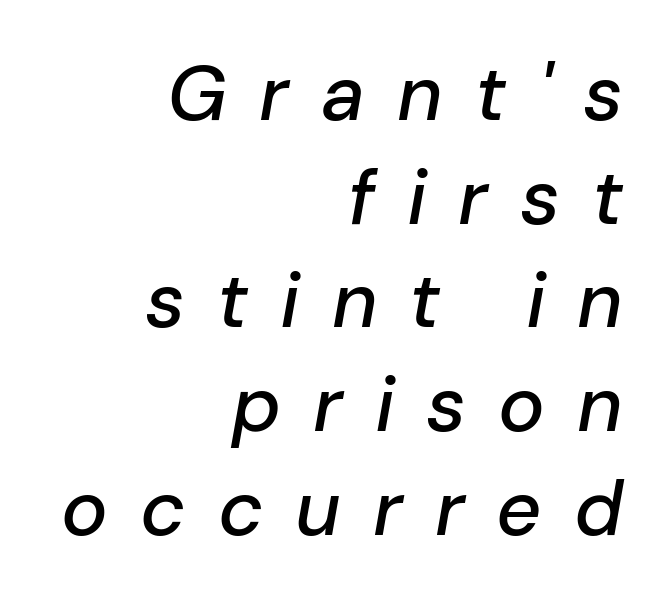
The image shows 78 px text type, italic (leaning right); set right-aligned, normal line spacing (1.33x), unusually wide letter spacing (+0.41 em), not underlined; low stroke contrast and a medium x-height.
